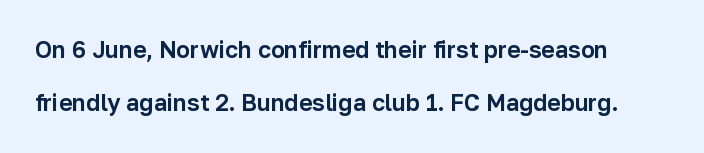
The image shows 23 px text type, upright; set loose line spacing (2.32x), normal letter spacing, not underlined.
